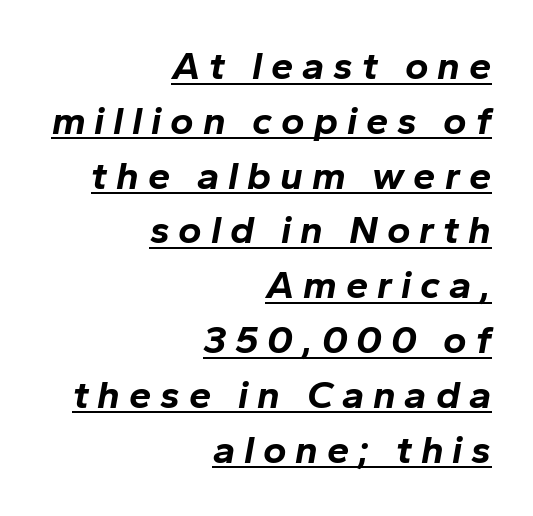
{"italic": "yes", "lean": "right", "slant_degrees": 10, "bold": "yes", "weight": "bold", "width": "normal", "stroke_contrast": "low", "x_height": "medium", "monospaced": "no", "underline": "yes", "align": "right", "line_spacing": "normal", "line_spacing_ratio": 1.37, "letter_spacing": "wide", "letter_spacing_em": 0.22, "glyph_px": 40}
